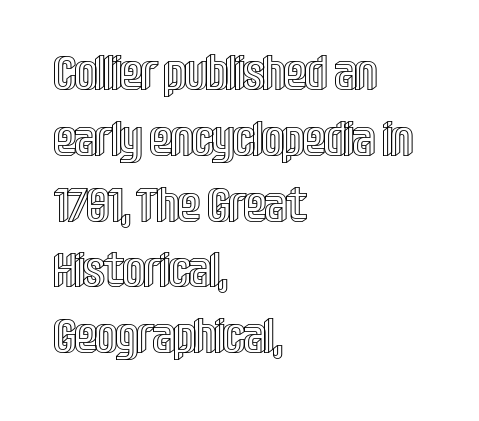
Summary of vertical rhythm: regular, with standard interline spacing. Is the letter spacing exaggerated? No — it looks like the ordinary default. This is roman type, the default non-slanted kind. This rendering features lettering with no underline. Varying glyph widths throughout — classic text-font behaviour. The setting favours the left margin, as ordinary paragraphs usually do.
